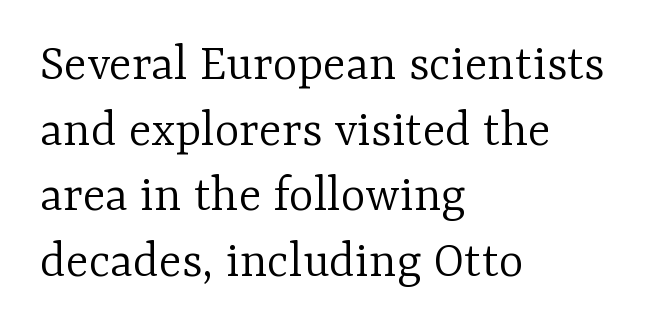
The image shows 53 px light serif type, upright; set left-aligned, line spacing 1.24x, normal letter spacing, not underlined; low stroke contrast and a medium x-height.
